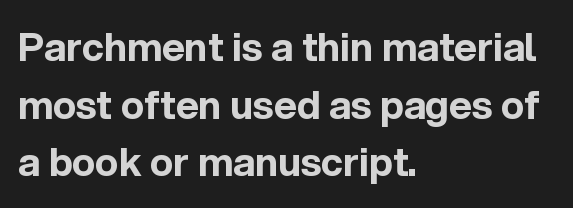
{"serif": "no", "italic": "no", "bold": "yes", "weight": "bold", "width": "normal", "x_height": "medium", "monospaced": "no", "underline": "no", "align": "left", "line_spacing": "normal", "line_spacing_ratio": 1.48, "letter_spacing": "normal", "letter_spacing_em": 0.0, "glyph_px": 39}
